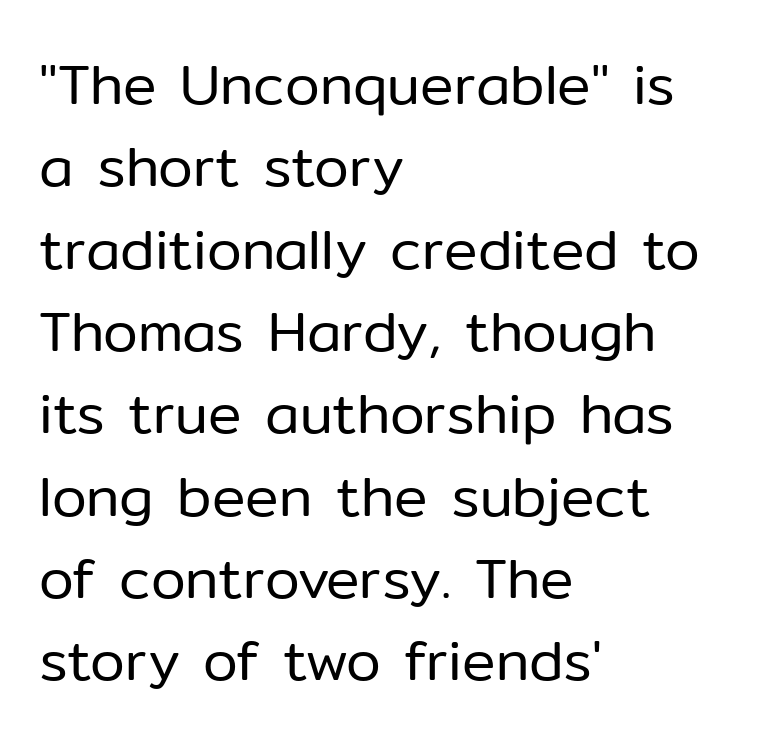
Q: Is the text bold? A: No.
Q: Is the text italic (slanted)? A: No, it is upright.
Q: Is the typeface a serif or a sans-serif typeface? A: Sans-serif.
Q: Is the text underlined? A: No.
Q: How is the paragraph aligned? A: Left-aligned.
Q: Is the spacing between letters normal or unusually wide? A: Normal.
Q: Is the spacing between lines tight, normal or loose? A: Normal.
Q: Width (condensed, normal, or wide)? A: Normal.
Q: Stroke contrast? A: Low.
Q: x-height? A: Medium.
Q: Monospaced? A: No.
